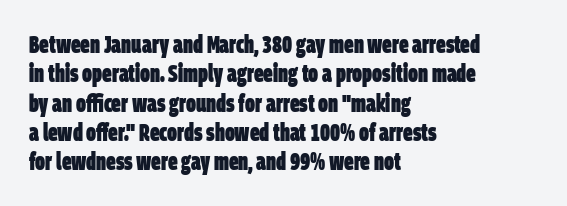
The image shows 24 px bold type; set left-aligned, line spacing 1.22x, normal letter spacing, not underlined.
